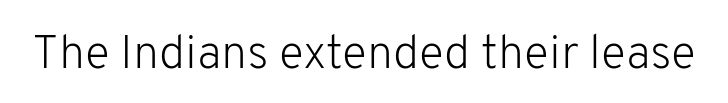
The image shows 47 px light sans-serif type, upright; set normal letter spacing, not underlined; low stroke contrast and a medium x-height.
